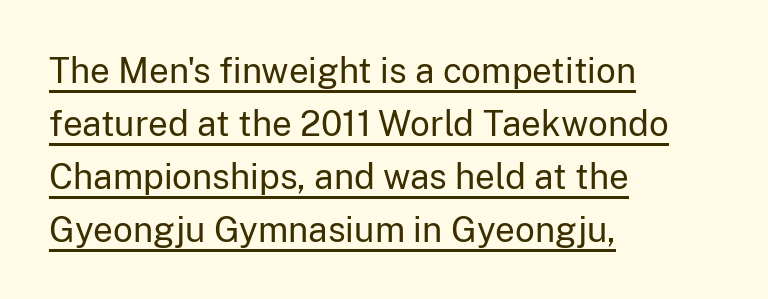
The paragraph shown leans on its left margin. Proportional: the letters do not fall into vertical columns. The characters display no serif detailing; their extremities are plain. Summary of vertical rhythm: regular, with standard interline spacing. Descenders here cross a horizontal rule under the line.
